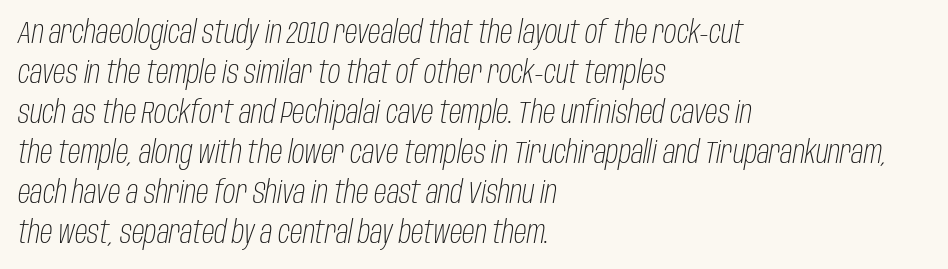
The image shows 31 px light, condensed type, italic (leaning right); set left-aligned, normal line spacing (1.29x), normal letter spacing, not underlined; low stroke contrast and a large x-height.
